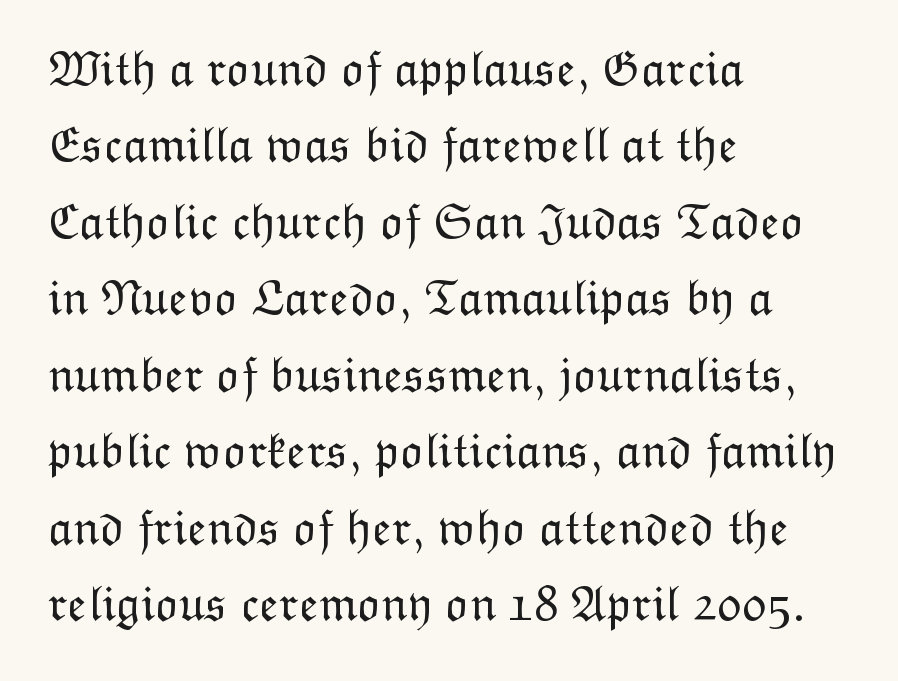
Q: Is the text bold? A: No.
Q: Is the text italic (slanted)? A: No, it is upright.
Q: Is the text underlined? A: No.
Q: How is the paragraph aligned? A: Left-aligned.
Q: Is the spacing between letters normal or unusually wide? A: Normal.
Q: Is the spacing between lines tight, normal or loose? A: Normal.
Q: Width (condensed, normal, or wide)? A: Normal.
Q: Stroke contrast? A: Low.
Q: x-height? A: Medium.
Q: Monospaced? A: No.
